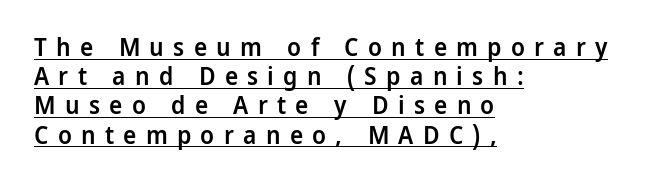
{"italic": "no", "bold": "semi", "underline": "yes", "align": "left", "line_spacing_ratio": 1.17, "letter_spacing": "wide", "letter_spacing_em": 0.37, "glyph_px": 25}
